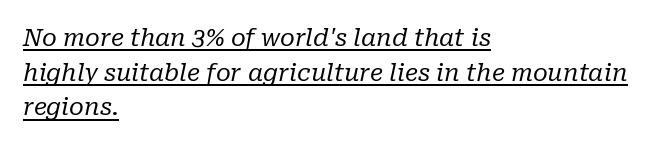
The paragraph has a hard left edge and a soft right edge. The face used here has a pronounced slope to its letters. The block of text has a typical density, with ordinary space between rows. Look at the tracking — it's just the regular setting, nothing added.
